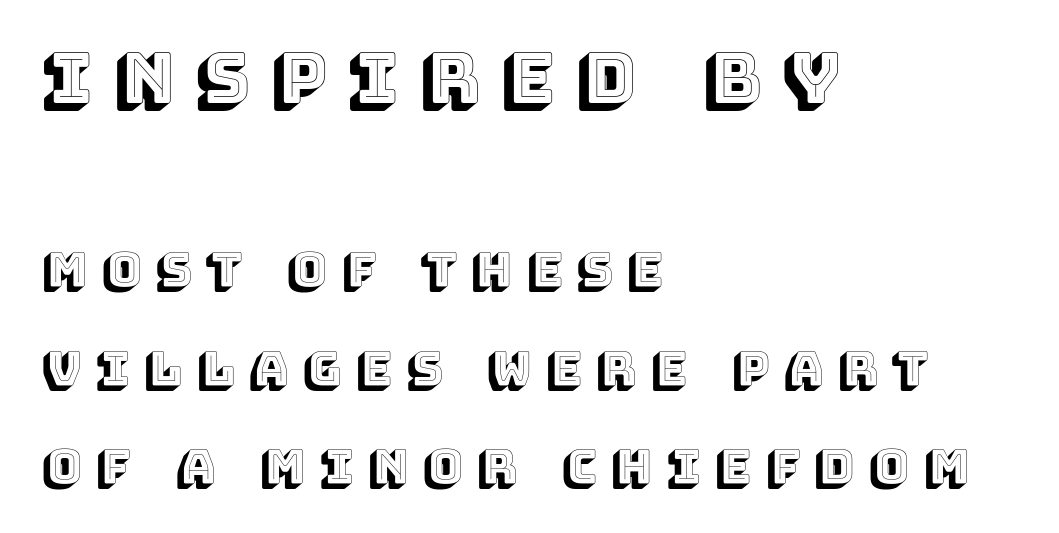
These lines are rendered in a variable-pitch font. The face used here appears at its bigger size in the upper chunk. Honestly, the letter spacing is so wide it's the main thing you notice. Unlike italic type, these characters show no tilt at all. Vertical spacing — loose. Where is the straight margin? On the left.
